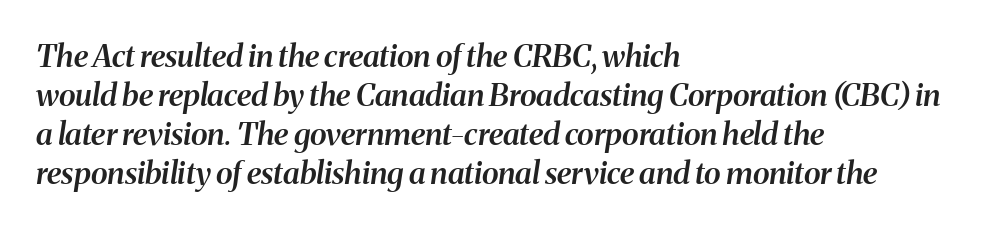
The image shows 31 px semibold serif type, italic (leaning right); set left-aligned, normal line spacing (1.26x), normal letter spacing, not underlined; medium stroke contrast and a medium x-height.
